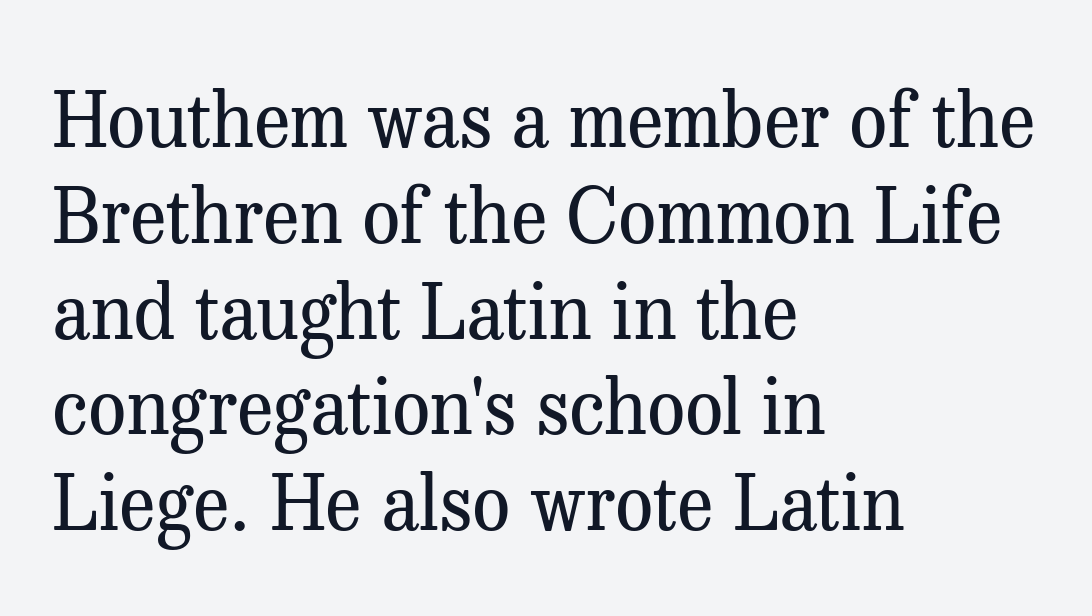
The image shows 76 px regular-weight serif type, upright; set left-aligned, normal line spacing (1.26x), normal letter spacing, not underlined; medium stroke contrast and a medium x-height.
